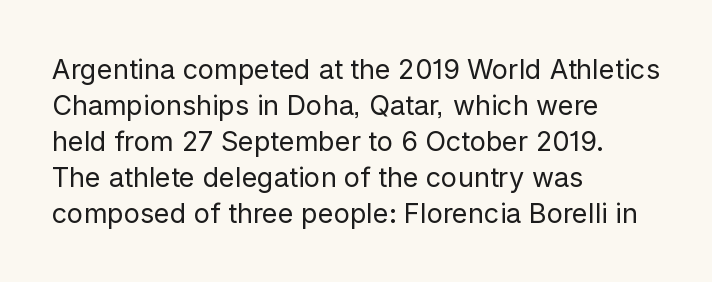
Q: Is the text bold? A: No.
Q: Is the text italic (slanted)? A: No, it is upright.
Q: Is the text underlined? A: No.
Q: How is the paragraph aligned? A: Left-aligned.
Q: Is the spacing between letters normal or unusually wide? A: Normal.
Q: Is the spacing between lines tight, normal or loose? A: Normal.
